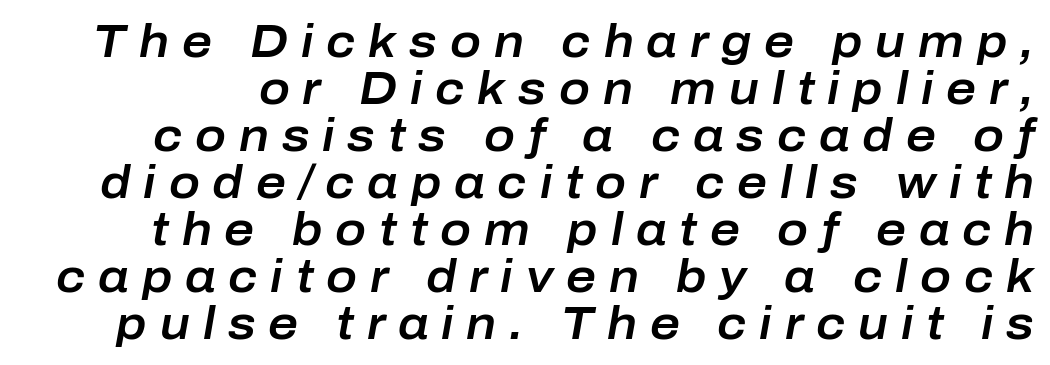
The image shows 46 px text type, italic (leaning right); set tight line spacing (1.02x), unusually wide letter spacing (+0.28 em), not underlined; low stroke contrast and a medium x-height.
